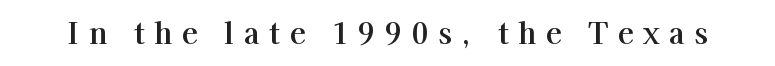
{"serif": "yes", "italic": "no", "width": "normal", "stroke_contrast": "high", "x_height": "medium", "monospaced": "no", "underline": "no", "letter_spacing": "wide", "letter_spacing_em": 0.33, "glyph_px": 29}
